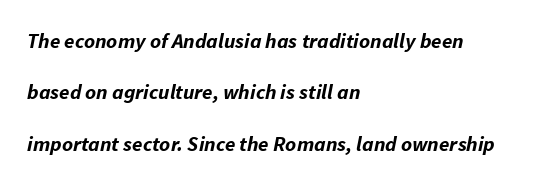
Bare-footed words on every line. Nothing unusual about the tracking: characters are spaced as the font intends. What's the leading like? Stretched, with rows far apart. The rag falls on the right side of this text block.
